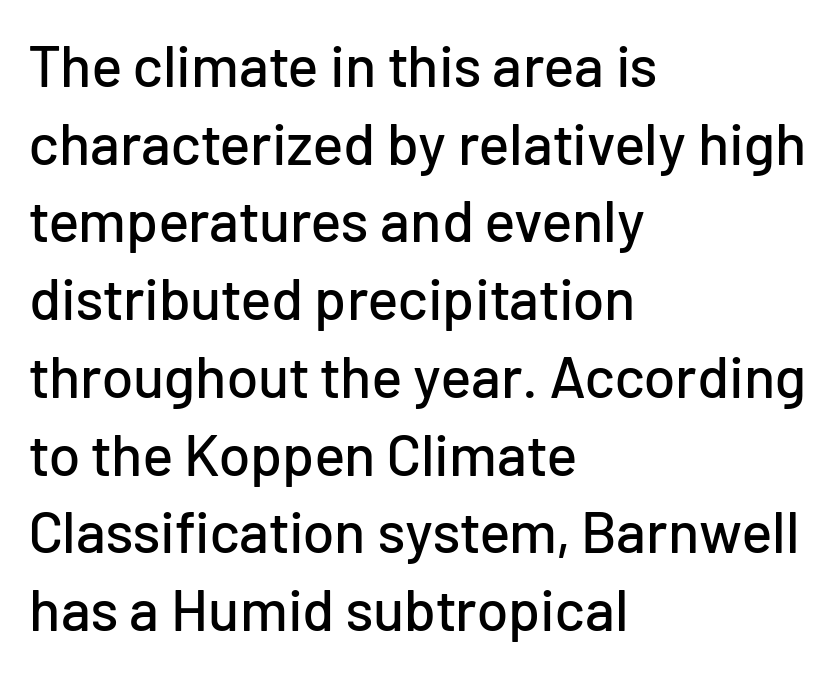
{"serif": "no", "italic": "no", "width": "normal", "stroke_contrast": "low", "x_height": "medium", "monospaced": "no", "underline": "no", "align": "left", "line_spacing": "normal", "line_spacing_ratio": 1.34, "letter_spacing": "normal", "letter_spacing_em": 0.0, "glyph_px": 58}
